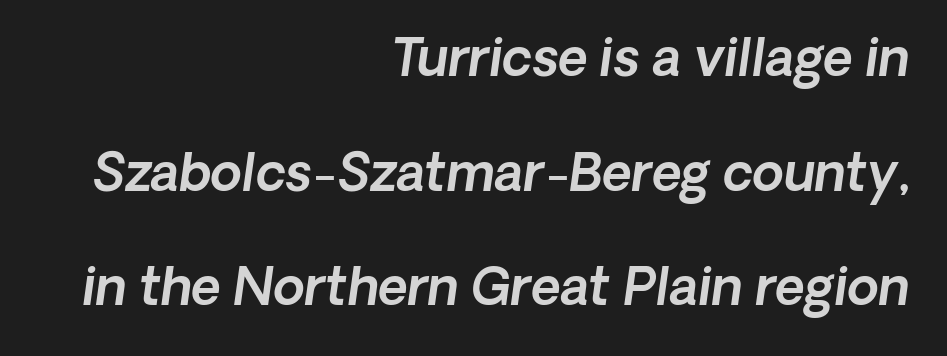
Letters rest on an invisible, unmarked baseline. These lines are rendered in a variable-pitch font. Observe the lean: these are italic letterforms. Honestly, the letter spacing is just normal — you wouldn't notice it.
